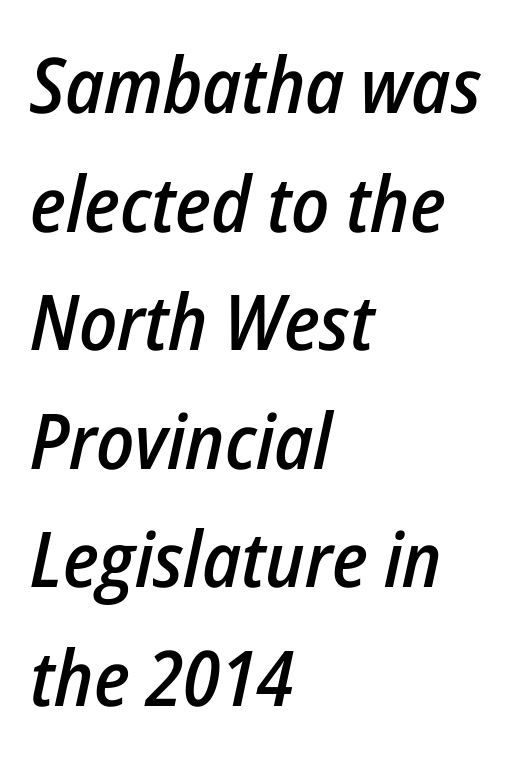
{"italic": "yes", "lean": "right", "slant_degrees": 12, "bold": "semi", "weight": "semibold", "width": "condensed", "stroke_contrast": "low", "x_height": "medium", "monospaced": "no", "underline": "no", "align": "left", "line_spacing": "normal", "line_spacing_ratio": 1.54, "letter_spacing": "normal", "letter_spacing_em": 0.0, "glyph_px": 77}
